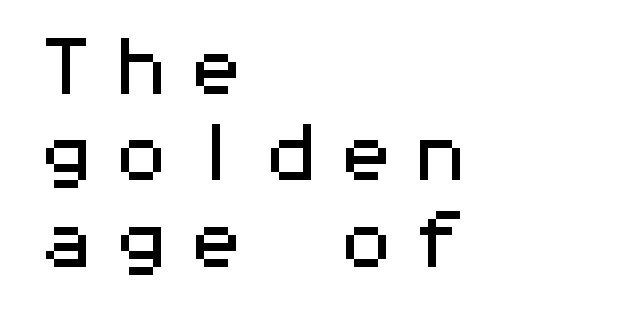
Q: Is the text italic (slanted)? A: No, it is upright.
Q: Is the typeface a serif or a sans-serif typeface? A: Sans-serif.
Q: Is the text underlined? A: No.
Q: How is the paragraph aligned? A: Left-aligned.
Q: Is the spacing between lines tight, normal or loose? A: Normal.
Q: Width (condensed, normal, or wide)? A: Wide.
Q: Stroke contrast? A: Medium.
Q: x-height? A: Medium.
Q: Monospaced? A: Yes.
